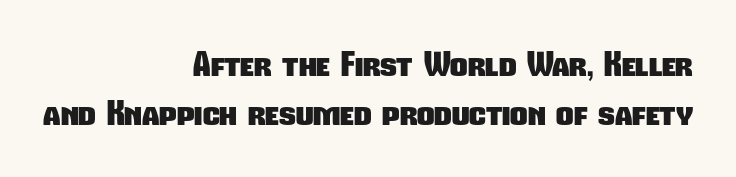
Q: Is the text bold? A: Yes.
Q: Is the typeface a serif or a sans-serif typeface? A: Sans-serif.
Q: Is the text underlined? A: No.
Q: How is the paragraph aligned? A: Right-aligned.
Q: Is the spacing between letters normal or unusually wide? A: Normal.
Q: Is the spacing between lines tight, normal or loose? A: Normal.
Q: Width (condensed, normal, or wide)? A: Condensed.
Q: Stroke contrast? A: Low.
Q: x-height? A: Medium.
Q: Monospaced? A: No.
